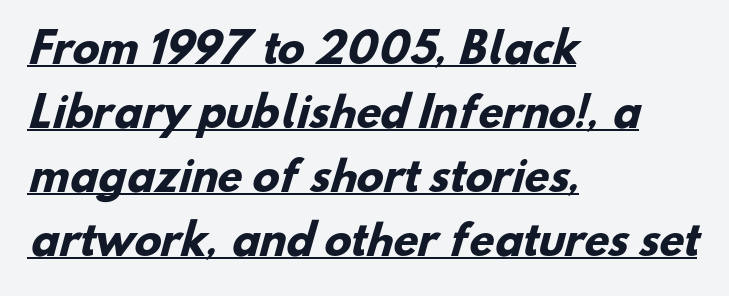
The image shows 40 px heavy sans-serif type; set left-aligned, normal line spacing (1.6x), normal letter spacing, underlined; low stroke contrast and a small x-height.
